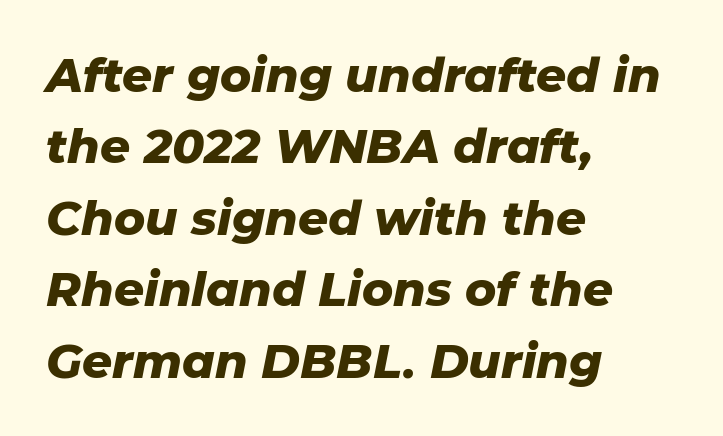
Q: Is the text bold? A: Yes.
Q: Is the text italic (slanted)? A: Yes, it leans right by about 11 degrees.
Q: Is the text underlined? A: No.
Q: How is the paragraph aligned? A: Left-aligned.
Q: Is the spacing between letters normal or unusually wide? A: Normal.
Q: Is the spacing between lines tight, normal or loose? A: Normal.
Q: Width (condensed, normal, or wide)? A: Normal.
Q: Stroke contrast? A: Low.
Q: x-height? A: Medium.
Q: Monospaced? A: No.
